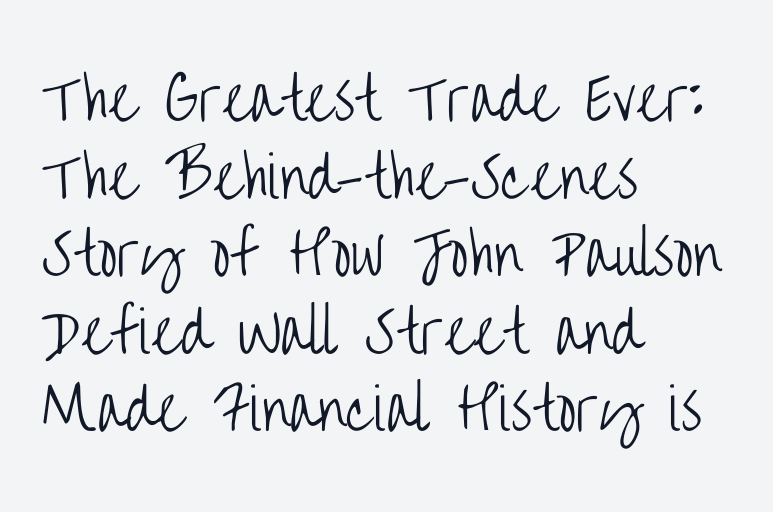
Each letter keeps its own natural width here, so spacing adapts to shape. The letters carry no serifs — their stems end cleanly without finishing strokes. On a weight scale, this lands at 450 or below. The block of text has a typical density, with ordinary space between rows. The gap between lines stays unmarked.
